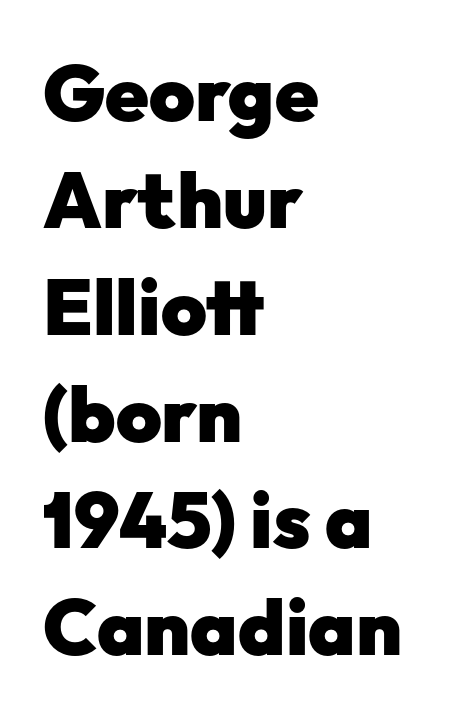
The image shows 78 px heavy sans-serif type, upright; set left-aligned, normal line spacing (1.37x), normal letter spacing, not underlined; low stroke contrast and a medium x-height.
